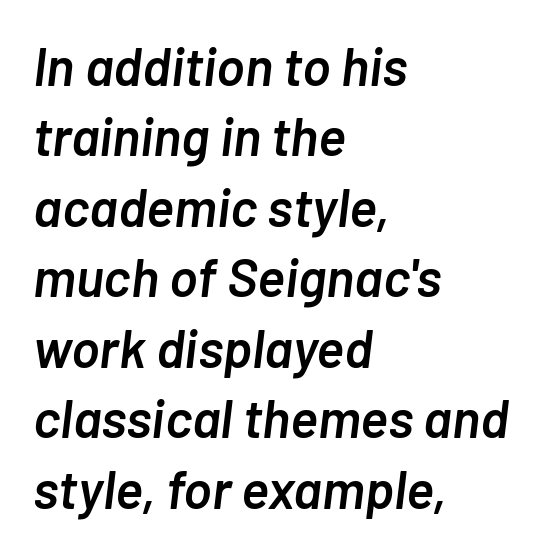
{"italic": "yes", "lean": "right", "slant_degrees": 7, "bold": "semi", "weight": "semibold", "width": "normal", "stroke_contrast": "low", "x_height": "medium", "monospaced": "no", "underline": "no", "align": "left", "line_spacing": "normal", "line_spacing_ratio": 1.33, "letter_spacing": "normal", "letter_spacing_em": 0.0, "glyph_px": 53}
